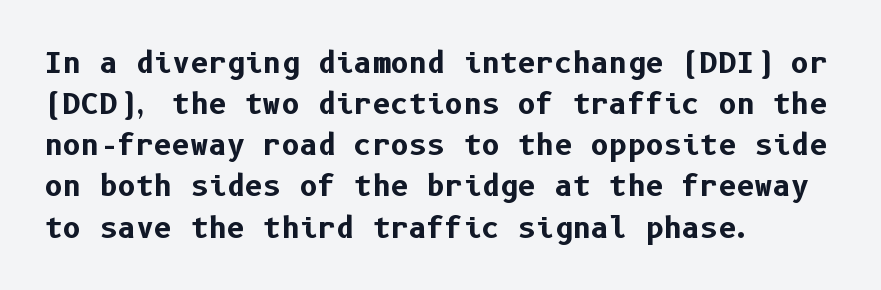
Font category for this specimen: sans-serif. Thick stems and heavy bowls — unmistakably bold. Words appear dense and cohesive because spacing is normal. Any mark beneath the type? The region is blank. The font's upright variant was chosen for this text. This block has exactly the height ordinary leading produces.
